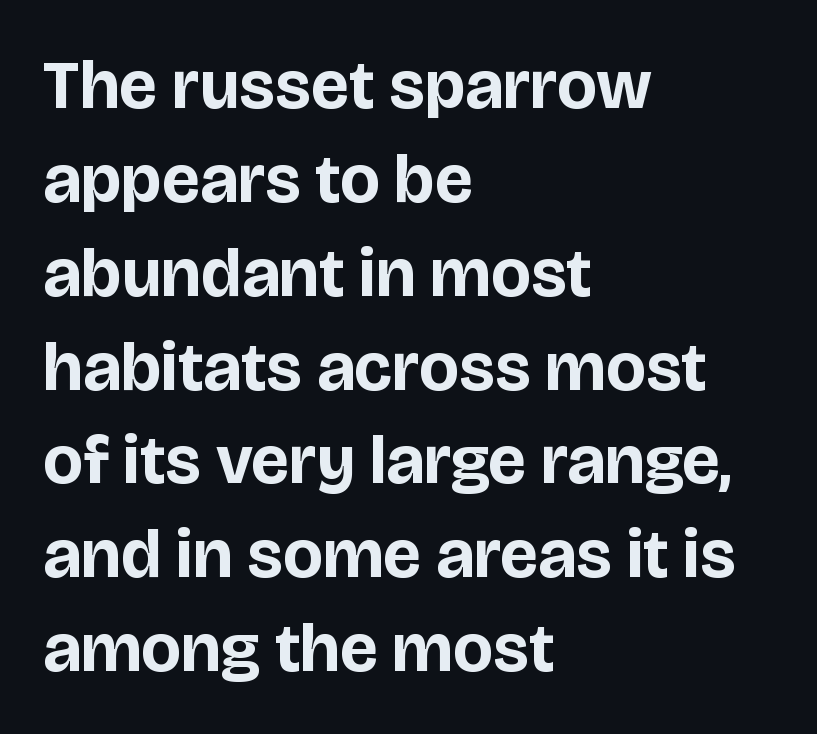
The image shows 69 px bold sans-serif type, upright; set left-aligned, normal line spacing (1.36x), normal letter spacing, not underlined; low stroke contrast and a large x-height.
